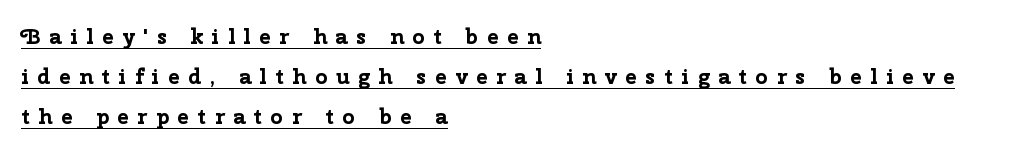
The image shows 22 px bold type, upright; set left-aligned, line spacing 1.82x, unusually wide letter spacing (+0.38 em), underlined.
